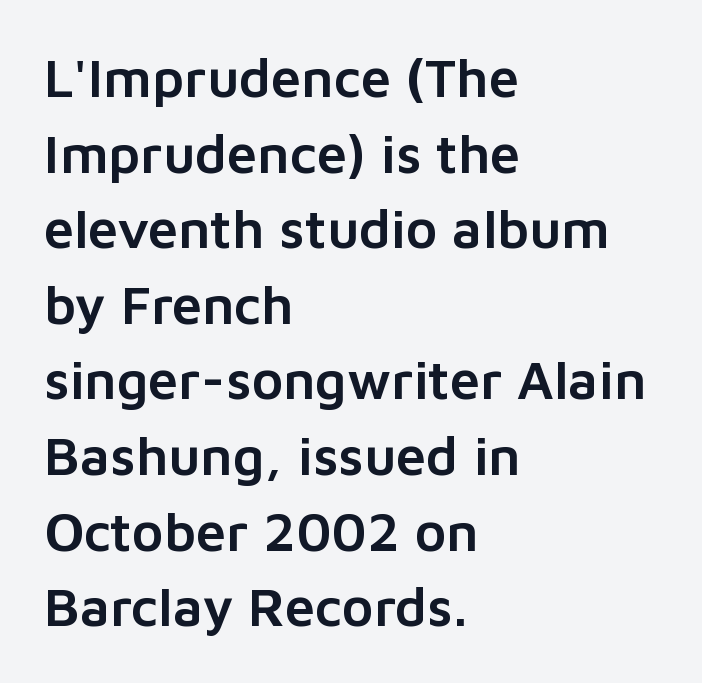
A classic flush-left, rag-right setting is used for this passage. The rendering uses natural spacing where letterforms have individual widths. Each word holds together tightly as a unit, with standard inter-letter gaps. Upright lettering throughout. Descenders are the only things crossing below the line. Baseline-to-baseline distance is the conventional proportion of letter height.
